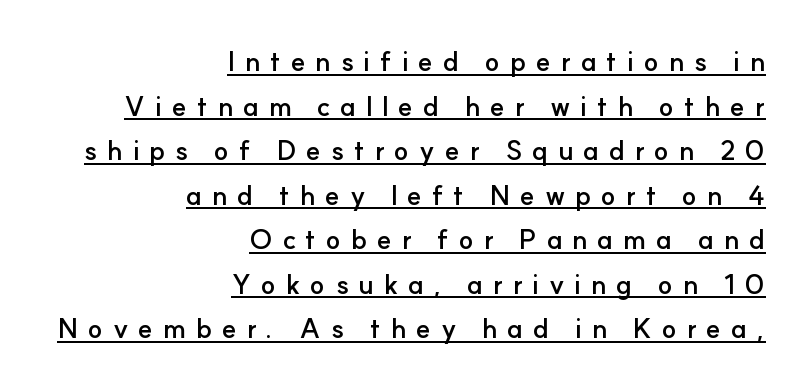
Q: Is the text bold? A: Yes.
Q: Is the text italic (slanted)? A: No, it is upright.
Q: Is the text underlined? A: Yes.
Q: How is the paragraph aligned? A: Right-aligned.
Q: Is the spacing between letters normal or unusually wide? A: Unusually wide.
Q: Is the spacing between lines tight, normal or loose? A: Normal.
